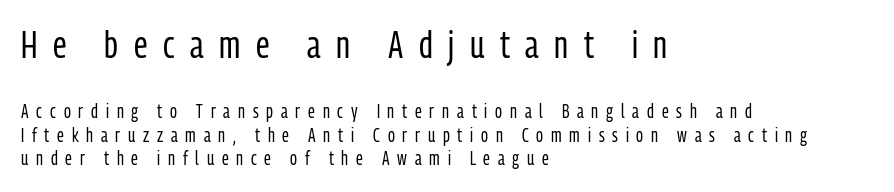
Q: Is the text bold? A: No.
Q: Is the text italic (slanted)? A: No, it is upright.
Q: Is the typeface a serif or a sans-serif typeface? A: Sans-serif.
Q: Is the text underlined? A: No.
Q: How is the paragraph aligned? A: Left-aligned.
Q: Is the spacing between letters normal or unusually wide? A: Unusually wide.
Q: Is the spacing between lines tight, normal or loose? A: Normal.
Q: Which block of text is set in a larger size, the first (top) or the second (bottom)? A: The first (top) one.
Q: Width (condensed, normal, or wide)? A: Condensed.
Q: Stroke contrast? A: Low.
Q: x-height? A: Medium.
Q: Monospaced? A: No.
